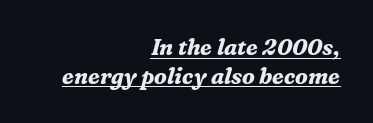
The image shows 22 px bold type, italic (leaning right); set right-aligned, normal line spacing (1.3x), normal letter spacing, underlined.
